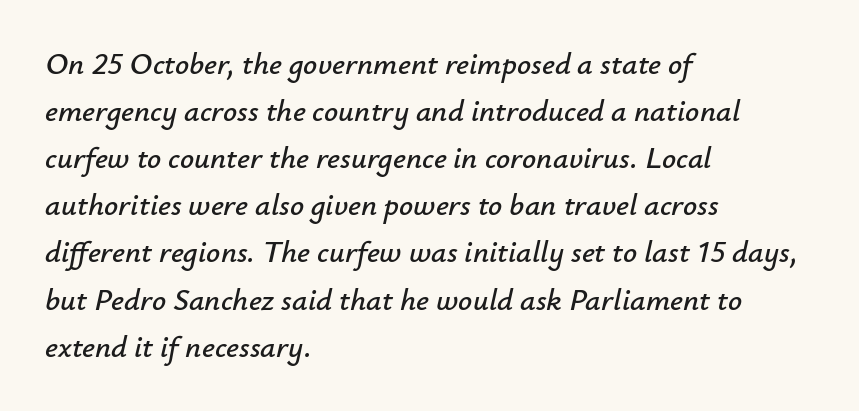
{"italic": "yes", "lean": "right", "slant_degrees": 12, "width": "normal", "stroke_contrast": "low", "x_height": "small", "monospaced": "no", "underline": "no", "align": "left", "line_spacing": "normal", "line_spacing_ratio": 1.52, "letter_spacing": "normal", "letter_spacing_em": 0.0, "glyph_px": 31}
